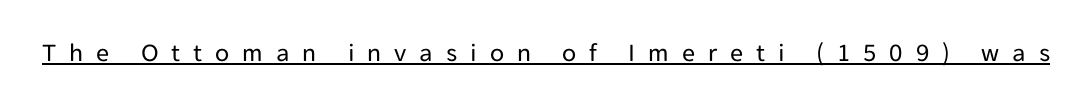
{"italic": "no", "bold": "no", "underline": "yes", "letter_spacing": "wide", "letter_spacing_em": 0.5, "glyph_px": 26}
